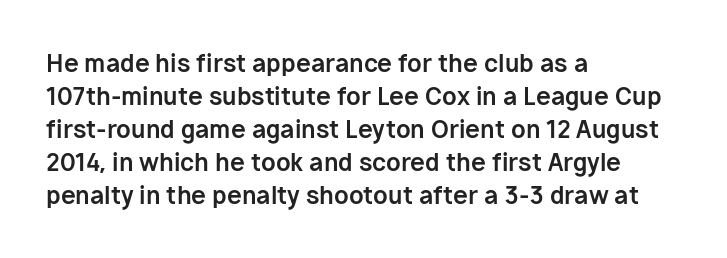
{"italic": "no", "bold": "yes", "underline": "no", "align": "left", "line_spacing": "normal", "line_spacing_ratio": 1.37, "letter_spacing": "normal", "letter_spacing_em": 0.0, "glyph_px": 24}
